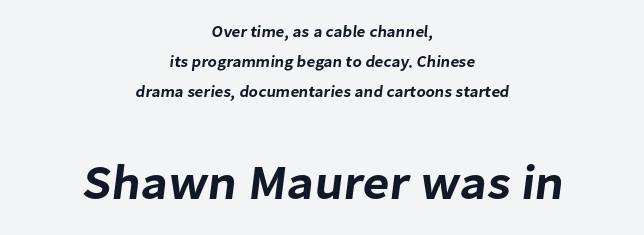
The image shows 49 px sans-serif type; set centered, line spacing 1.88x, normal letter spacing, not underlined; the second (bottom) block is 3.06x larger; low stroke contrast and a medium x-height.
